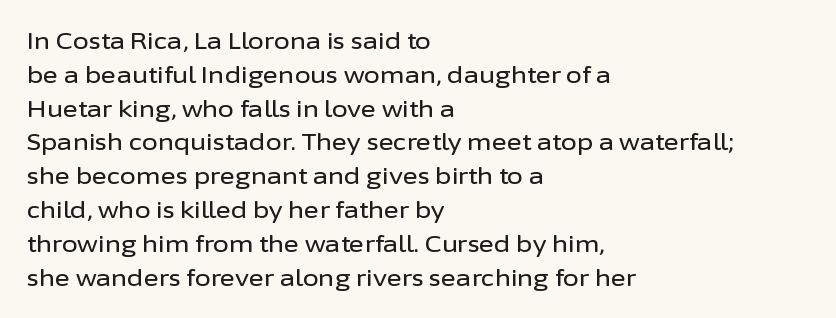
Q: Is the text italic (slanted)? A: No, it is upright.
Q: Is the text underlined? A: No.
Q: How is the paragraph aligned? A: Left-aligned.
Q: Is the spacing between letters normal or unusually wide? A: Normal.
Q: Is the spacing between lines tight, normal or loose? A: Normal.
